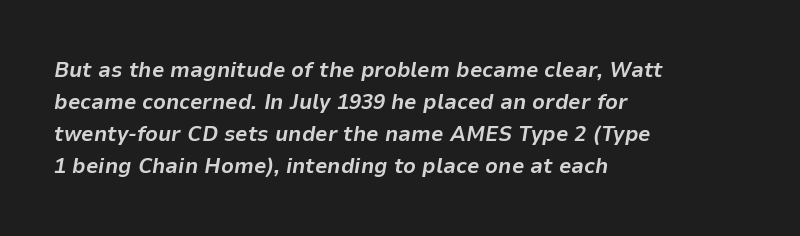
The typesetting leans heavy: a genuine bold. The passage is arranged the way most books set body copy — flush left. Here the glyphs are tracked normally, forming tight word shapes. Has an underline been added? It has not.
